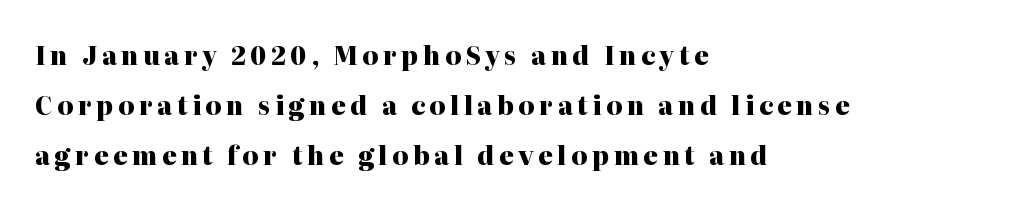
Q: Is the text bold? A: Yes.
Q: Is the text italic (slanted)? A: No, it is upright.
Q: Is the text underlined? A: No.
Q: How is the paragraph aligned? A: Left-aligned.
Q: Is the spacing between lines tight, normal or loose? A: Loose.
